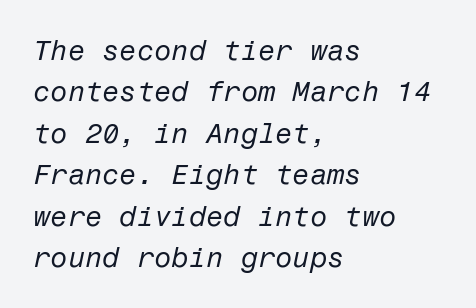
{"italic": "yes", "lean": "right", "slant_degrees": 12, "bold": "no", "weight": "regular", "width": "normal", "stroke_contrast": "low", "x_height": "medium", "underline": "no", "align": "left", "line_spacing": "normal", "line_spacing_ratio": 1.48, "letter_spacing": "normal", "letter_spacing_em": 0.0, "glyph_px": 28}
